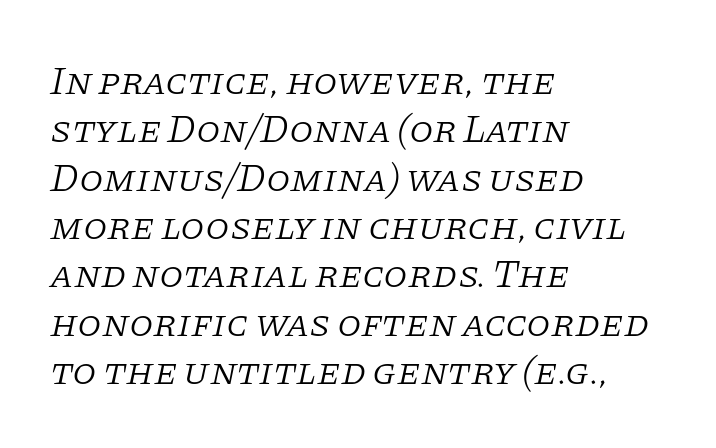
{"serif": "yes", "italic": "yes", "lean": "right", "slant_degrees": 11, "bold": "no", "weight": "light", "width": "normal", "stroke_contrast": "low", "x_height": "large", "monospaced": "no", "underline": "no", "align": "left", "line_spacing_ratio": 1.24, "letter_spacing": "normal", "letter_spacing_em": 0.0, "glyph_px": 39}
